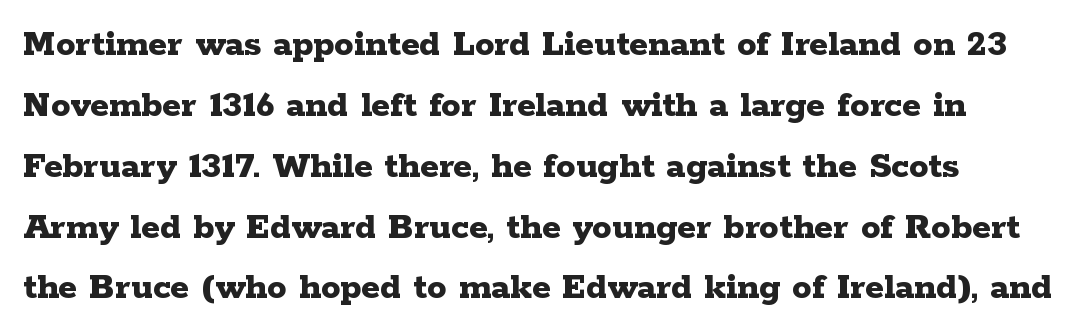
The image shows 39 px bold, wide serif type, upright; set normal line spacing (1.56x), normal letter spacing, not underlined; low stroke contrast and a medium x-height.
